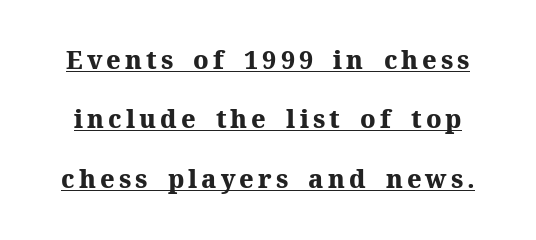
Q: Is the text bold? A: Yes.
Q: Is the text italic (slanted)? A: No, it is upright.
Q: Is the text underlined? A: Yes.
Q: Is the spacing between lines tight, normal or loose? A: Loose.
